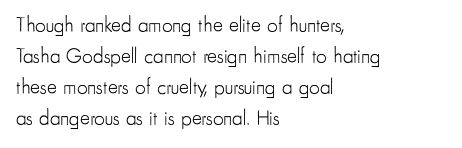
The image shows 21 px text type, upright; set left-aligned, normal line spacing (1.48x), normal letter spacing, not underlined.
